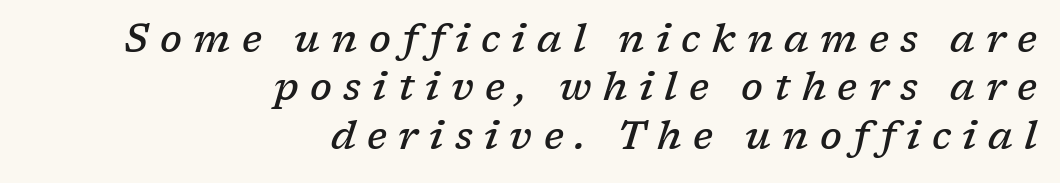
In CSS terms this would be text-align: right. Tracking value appears strongly positive — letters spread wide. Letterform terminals end in serifs throughout the passage. As a designer I'd log this as weight 600, semibold. You can tell it's italic because the verticals aren't actually vertical. Think of a printed novel: that variable character pitch is what you see here.
